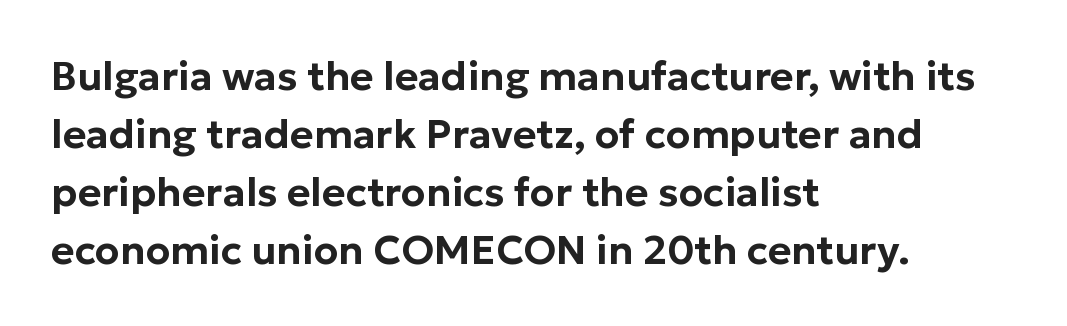
Each word holds together tightly as a unit, with standard inter-letter gaps. The face used here is a sans, in the tradition of grotesques and geometrics. Think of a printed novel: that variable character pitch is what you see here. The space directly below the letters is spotless. Every stem runs plumb, perpendicular to the baseline. Summary of vertical rhythm: regular, with standard interline spacing.
